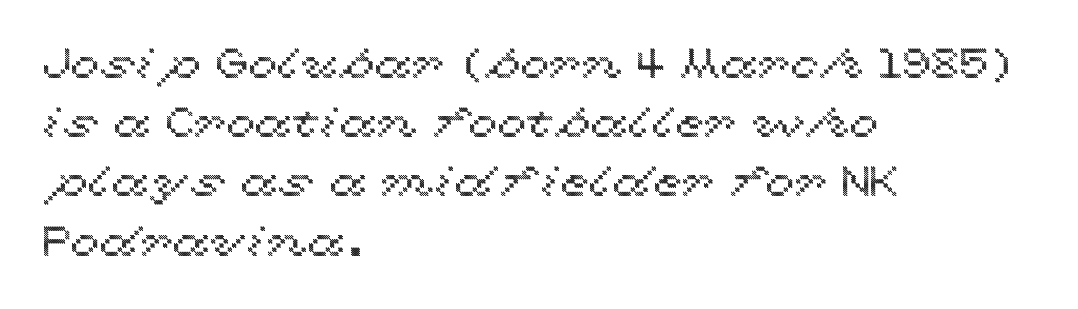
The image shows 42 px wide type; set left-aligned, normal line spacing (1.41x), normal letter spacing, not underlined; a medium x-height.
